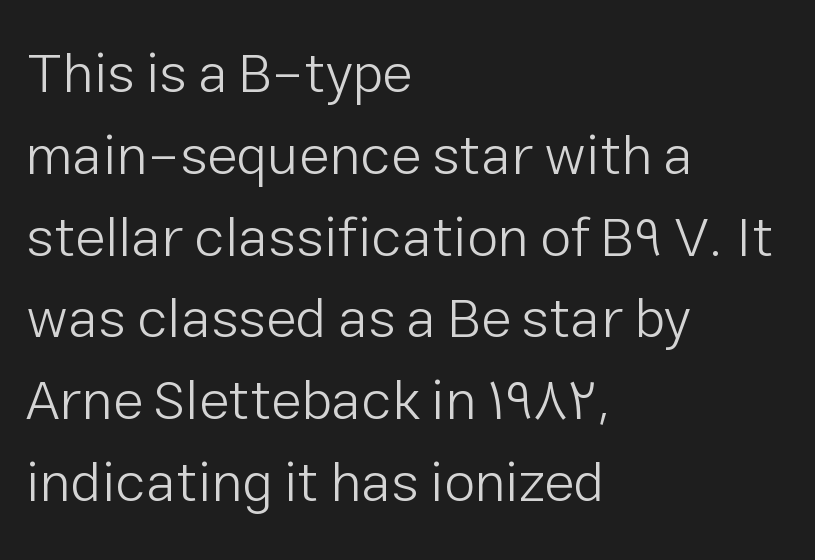
Q: Is the text bold? A: No.
Q: Is the text italic (slanted)? A: No, it is upright.
Q: Is the typeface a serif or a sans-serif typeface? A: Sans-serif.
Q: Is the text underlined? A: No.
Q: How is the paragraph aligned? A: Left-aligned.
Q: Is the spacing between letters normal or unusually wide? A: Normal.
Q: Is the spacing between lines tight, normal or loose? A: Normal.
Q: Width (condensed, normal, or wide)? A: Normal.
Q: Stroke contrast? A: Low.
Q: x-height? A: Medium.
Q: Monospaced? A: No.
